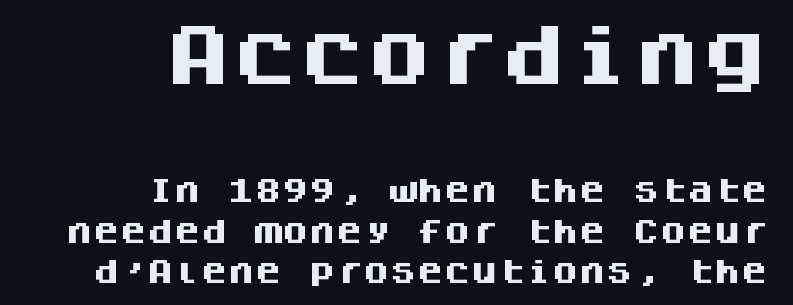
Q: Is the text bold? A: Yes.
Q: Is the text italic (slanted)? A: No, it is upright.
Q: Is the typeface a serif or a sans-serif typeface? A: Sans-serif.
Q: Is the text underlined? A: No.
Q: How is the paragraph aligned? A: Right-aligned.
Q: Is the spacing between letters normal or unusually wide? A: Normal.
Q: Is the spacing between lines tight, normal or loose? A: Normal.
Q: Which block of text is set in a larger size, the first (top) or the second (bottom)? A: The first (top) one.
Q: Width (condensed, normal, or wide)? A: Normal.
Q: Stroke contrast? A: Medium.
Q: x-height? A: Large.
Q: Monospaced? A: Yes.
